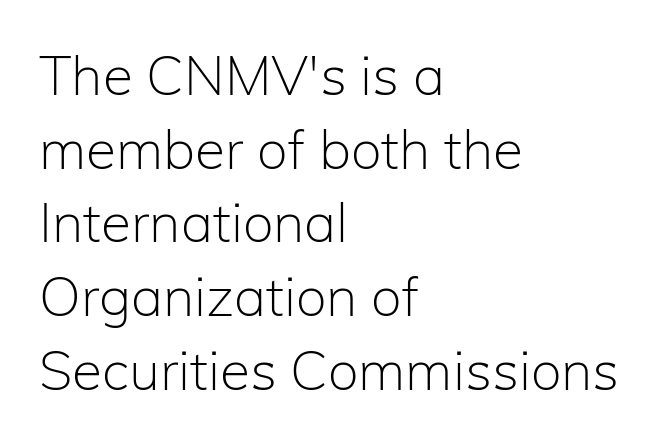
{"serif": "no", "italic": "no", "bold": "no", "weight": "light", "width": "normal", "stroke_contrast": "low", "x_height": "medium", "monospaced": "no", "underline": "no", "align": "left", "line_spacing": "normal", "line_spacing_ratio": 1.34, "letter_spacing": "normal", "letter_spacing_em": 0.0, "glyph_px": 55}
